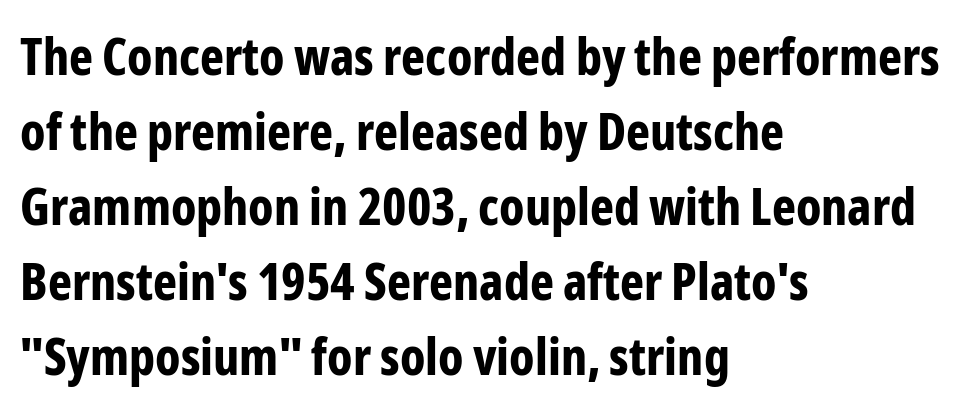
A bare baseline throughout the passage. Serifs: no, the terminals of the letterforms are clean. You could not count columns in this text — the font is proportionally spaced. Heavy-handed strokes throughout: this text is bold.
